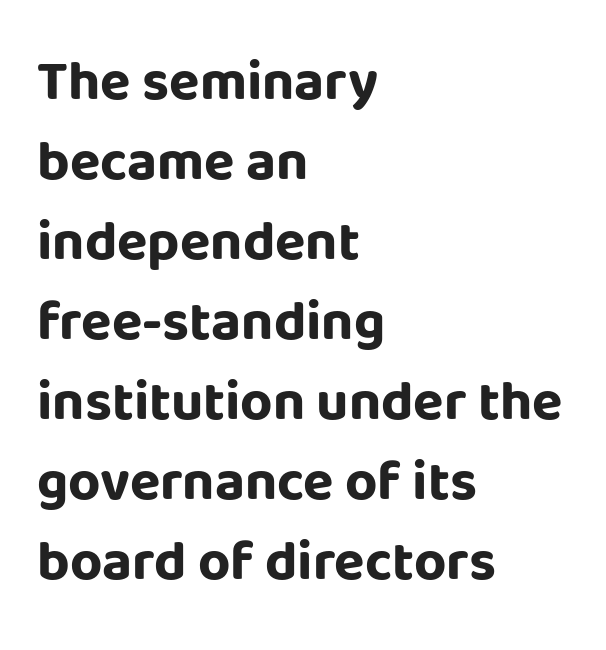
The image shows 56 px bold sans-serif type, upright; set left-aligned, normal line spacing (1.43x), normal letter spacing, not underlined; low stroke contrast and a large x-height.
